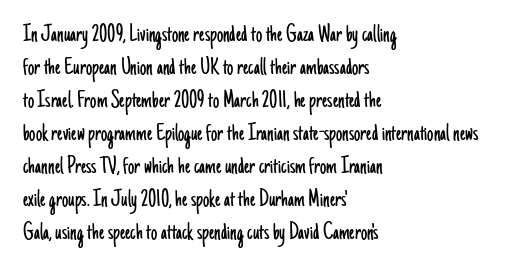
{"italic": "no", "bold": "no", "underline": "no", "align": "left", "line_spacing": "normal", "line_spacing_ratio": 1.32, "letter_spacing": "normal", "letter_spacing_em": 0.0, "glyph_px": 25}
